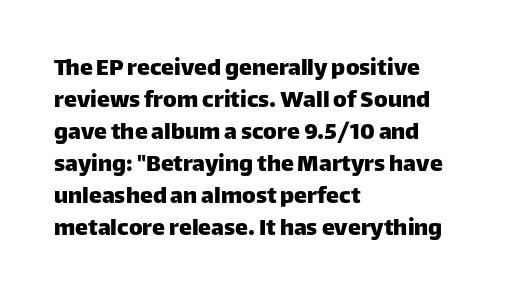
{"italic": "no", "underline": "no", "align": "left", "line_spacing_ratio": 1.23, "letter_spacing": "normal", "letter_spacing_em": 0.0, "glyph_px": 26}
